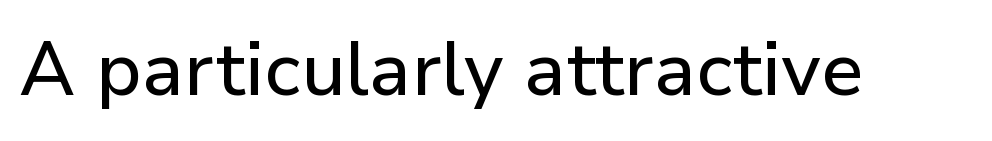
{"serif": "no", "italic": "no", "width": "normal", "stroke_contrast": "low", "x_height": "medium", "monospaced": "no", "underline": "no", "letter_spacing": "normal", "letter_spacing_em": 0.0, "glyph_px": 75}
